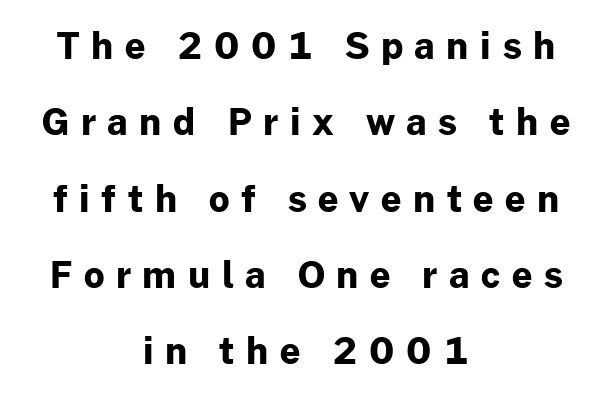
The image shows 36 px bold sans-serif type, upright; set centered, loose line spacing (2.12x), unusually wide letter spacing (+0.32 em), not underlined; low stroke contrast and a medium x-height.
